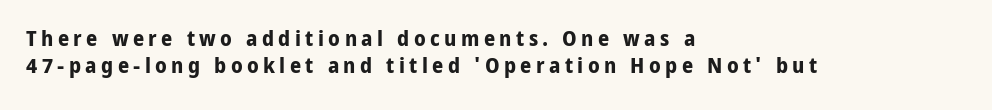
Q: Is the text bold? A: Yes.
Q: Is the text italic (slanted)? A: No, it is upright.
Q: Is the text underlined? A: No.
Q: How is the paragraph aligned? A: Left-aligned.
Q: Is the spacing between letters normal or unusually wide? A: Unusually wide.
